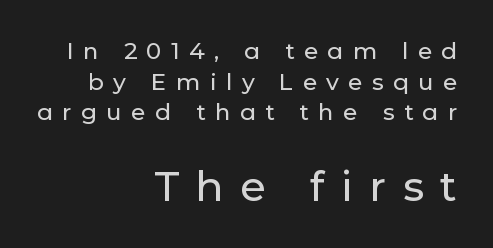
Bare-footed words on every line. The gaps between neighbouring characters are conspicuously large. Serif or sans? Sans — the stroke terminals are bare. The passage shown is typed in a proportional face where columns would drift. The typesetter chose a ragged-left arrangement here.
